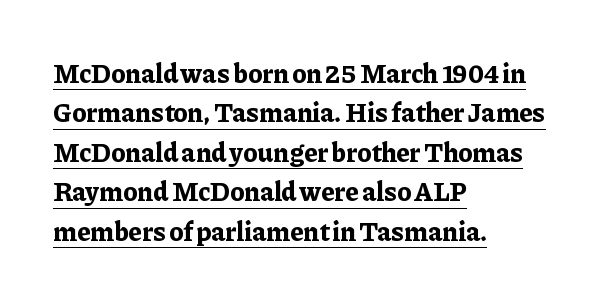
The image shows 27 px bold type, upright; set left-aligned, normal line spacing (1.46x), normal letter spacing, underlined.
